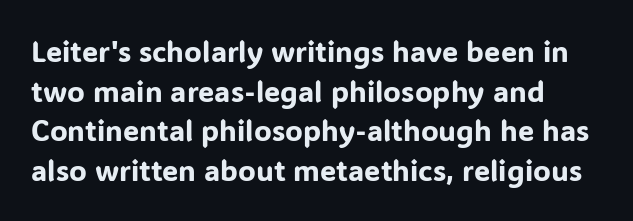
Q: Is the text italic (slanted)? A: No, it is upright.
Q: Is the typeface a serif or a sans-serif typeface? A: Sans-serif.
Q: Is the text underlined? A: No.
Q: How is the paragraph aligned? A: Left-aligned.
Q: Is the spacing between letters normal or unusually wide? A: Normal.
Q: Is the spacing between lines tight, normal or loose? A: Normal.
Q: Width (condensed, normal, or wide)? A: Normal.
Q: Stroke contrast? A: Low.
Q: x-height? A: Medium.
Q: Monospaced? A: No.
